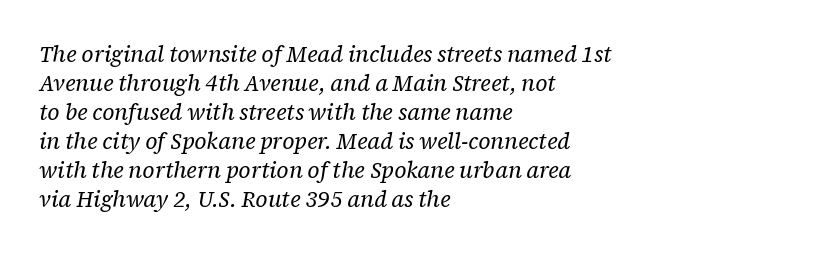
The image shows 22 px text type, italic (leaning right); set left-aligned, normal line spacing (1.32x), normal letter spacing, not underlined.
